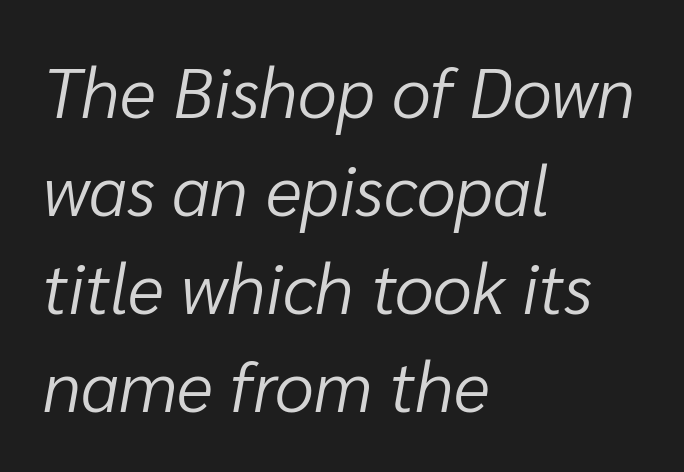
Q: Is the text bold? A: No.
Q: Is the text italic (slanted)? A: Yes, it leans right by about 10 degrees.
Q: Is the text underlined? A: No.
Q: How is the paragraph aligned? A: Left-aligned.
Q: Is the spacing between letters normal or unusually wide? A: Normal.
Q: Is the spacing between lines tight, normal or loose? A: Normal.
Q: Width (condensed, normal, or wide)? A: Normal.
Q: Stroke contrast? A: Low.
Q: x-height? A: Medium.
Q: Monospaced? A: No.
